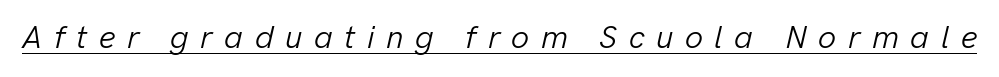
{"italic": "yes", "lean": "right", "slant_degrees": 13, "bold": "no", "weight": "light", "width": "normal", "stroke_contrast": "low", "x_height": "medium", "monospaced": "no", "underline": "yes", "letter_spacing": "wide", "letter_spacing_em": 0.36, "glyph_px": 32}
